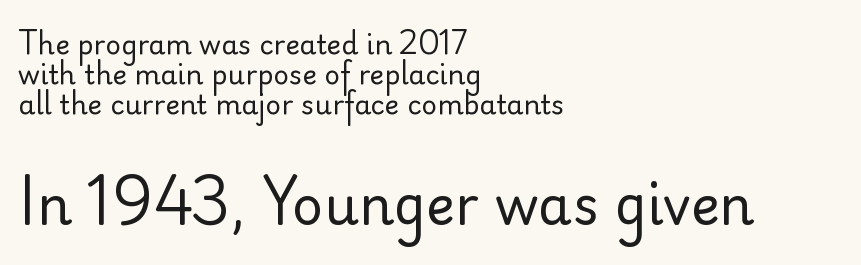
{"serif": "no", "italic": "no", "bold": "no", "weight": "regular", "width": "normal", "stroke_contrast": "low", "x_height": "small", "monospaced": "no", "underline": "no", "align": "left", "line_spacing": "tight", "line_spacing_ratio": 1.12, "letter_spacing": "normal", "letter_spacing_em": 0.0, "larger_block": "second", "size_ratio": 2.0, "glyph_px": 54}
